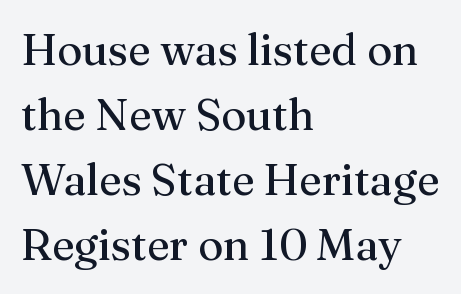
Q: Is the text bold? A: No.
Q: Is the text italic (slanted)? A: No, it is upright.
Q: Is the typeface a serif or a sans-serif typeface? A: Serif.
Q: Is the text underlined? A: No.
Q: How is the paragraph aligned? A: Left-aligned.
Q: Is the spacing between letters normal or unusually wide? A: Normal.
Q: Is the spacing between lines tight, normal or loose? A: Normal.
Q: Width (condensed, normal, or wide)? A: Normal.
Q: Stroke contrast? A: Medium.
Q: x-height? A: Medium.
Q: Monospaced? A: No.
